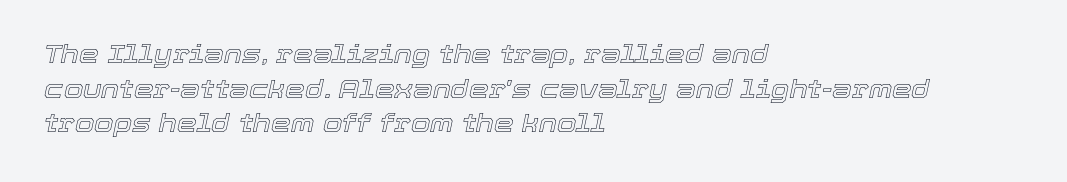
{"italic": "yes", "lean": "right", "slant_degrees": 12, "underline": "no", "align": "left", "line_spacing": "normal", "line_spacing_ratio": 1.39, "letter_spacing": "normal", "letter_spacing_em": 0.0, "glyph_px": 25}
